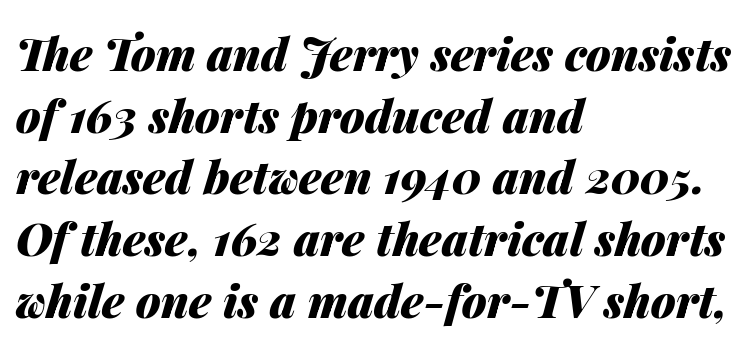
{"italic": "yes", "lean": "right", "slant_degrees": 14, "bold": "yes", "weight": "heavy", "width": "normal", "stroke_contrast": "medium", "x_height": "medium", "monospaced": "no", "underline": "no", "align": "left", "line_spacing": "normal", "line_spacing_ratio": 1.37, "letter_spacing": "normal", "letter_spacing_em": 0.0, "glyph_px": 45}
